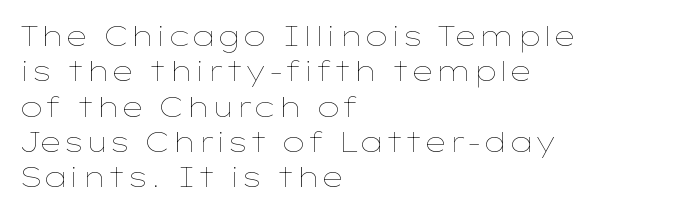
The image shows 27 px text type, upright; set left-aligned, normal line spacing (1.31x), normal letter spacing, not underlined.
